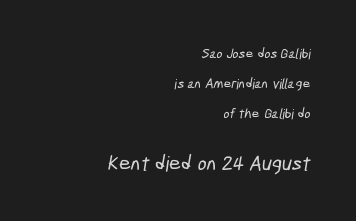
Q: Is the text underlined? A: No.
Q: How is the paragraph aligned? A: Right-aligned.
Q: Is the spacing between letters normal or unusually wide? A: Normal.
Q: Is the spacing between lines tight, normal or loose? A: Loose.
Q: Which block of text is set in a larger size, the first (top) or the second (bottom)? A: The second (bottom) one.
